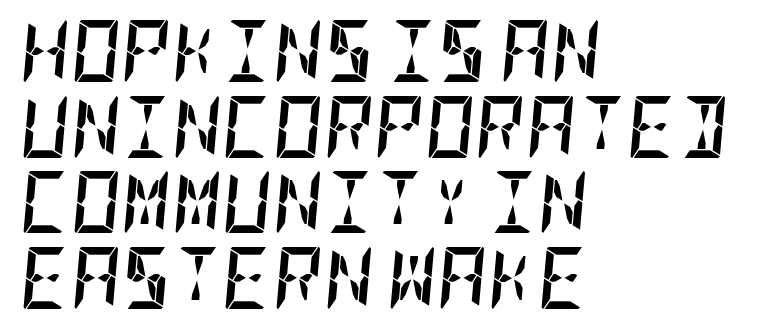
Horizontal alignment here is leftward, the default for most running prose. The lettering tilts uniformly, giving the passage an italic look. How are the letters spaced? Ordinarily, with no added tracking. Unmarked baselines from the first word to the last. A dark, heavy texture on the line: the type is bold.
